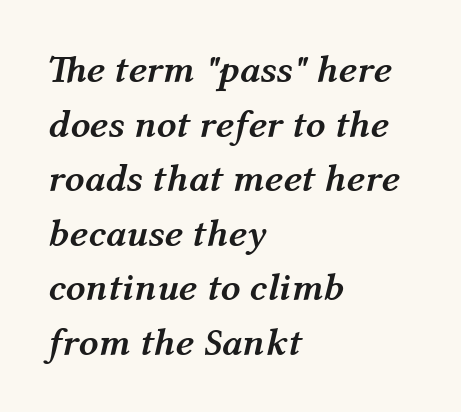
{"italic": "yes", "lean": "right", "slant_degrees": 12, "bold": "yes", "weight": "semibold", "width": "normal", "stroke_contrast": "medium", "x_height": "medium", "monospaced": "no", "underline": "no", "align": "left", "line_spacing": "normal", "line_spacing_ratio": 1.4, "letter_spacing": "normal", "letter_spacing_em": 0.0, "glyph_px": 39}
